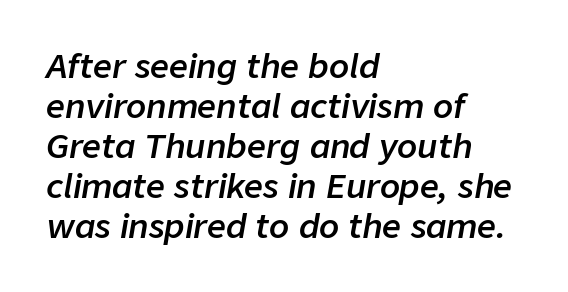
Q: Is the text bold? A: Semi-bold.
Q: Is the text italic (slanted)? A: Yes, it leans right by about 9 degrees.
Q: Is the text underlined? A: No.
Q: How is the paragraph aligned? A: Left-aligned.
Q: Is the spacing between letters normal or unusually wide? A: Normal.
Q: Width (condensed, normal, or wide)? A: Normal.
Q: Stroke contrast? A: Low.
Q: x-height? A: Medium.
Q: Monospaced? A: No.
